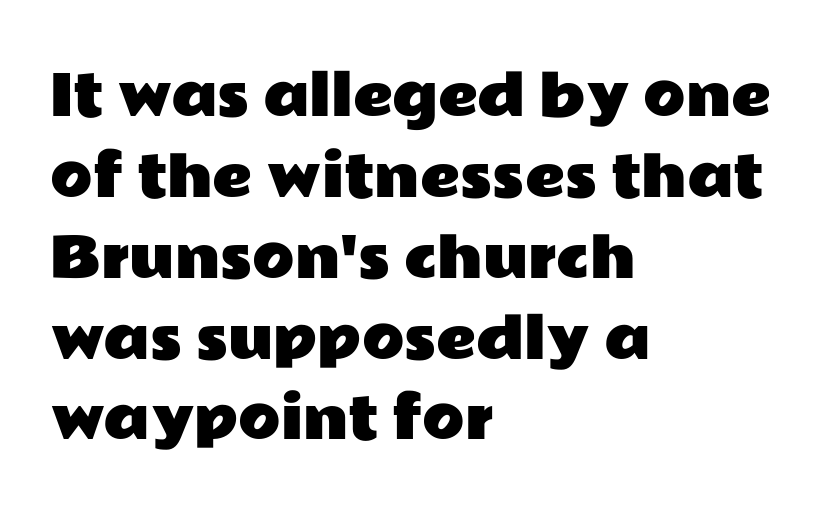
The image shows 55 px wide sans-serif type, upright; set left-aligned, normal line spacing (1.47x), normal letter spacing, not underlined; low stroke contrast and a medium x-height.
